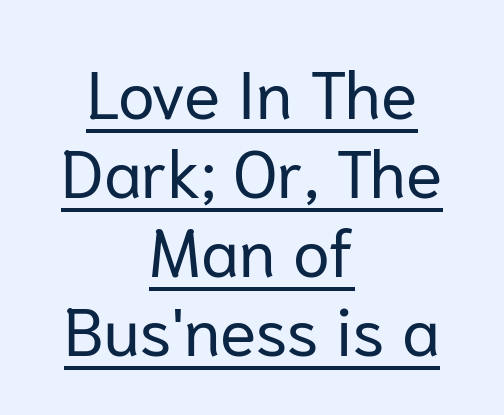
{"serif": "no", "italic": "no", "bold": "no", "weight": "regular", "width": "normal", "stroke_contrast": "low", "x_height": "medium", "monospaced": "no", "underline": "yes", "align": "center", "line_spacing_ratio": 1.18, "letter_spacing": "normal", "letter_spacing_em": 0.0, "glyph_px": 67}
